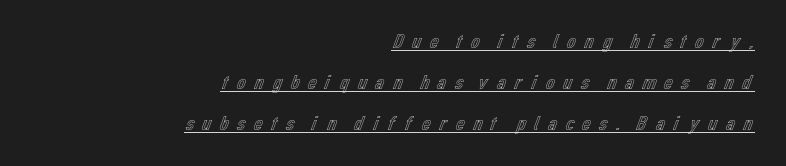
{"underline": "yes", "align": "right", "line_spacing": "loose", "line_spacing_ratio": 2.04, "letter_spacing": "wide", "letter_spacing_em": 0.3, "glyph_px": 20}
